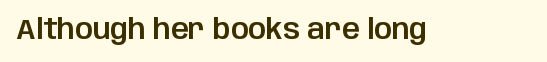
{"serif": "no", "italic": "no", "width": "normal", "stroke_contrast": "low", "x_height": "large", "monospaced": "no", "underline": "no", "letter_spacing": "normal", "letter_spacing_em": 0.0, "glyph_px": 28}
